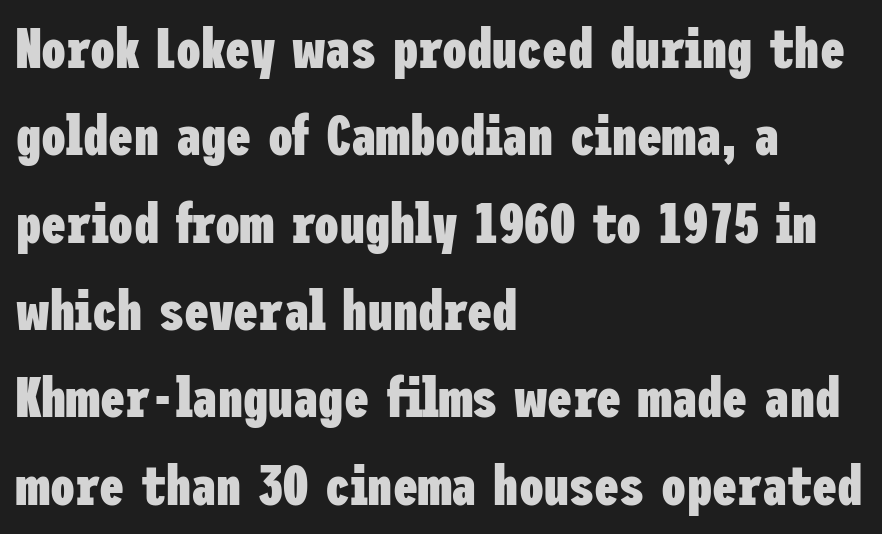
Teacher's note: observe the even left margin — that is flush-left alignment. What's the leading like? Ordinary, nothing unusual. The passage shown is typeset with a sans-serif family. Caption: bold face, heavy strokes. Unmarked baselines from the first word to the last. Nope, not italic — everything's standing straight.
